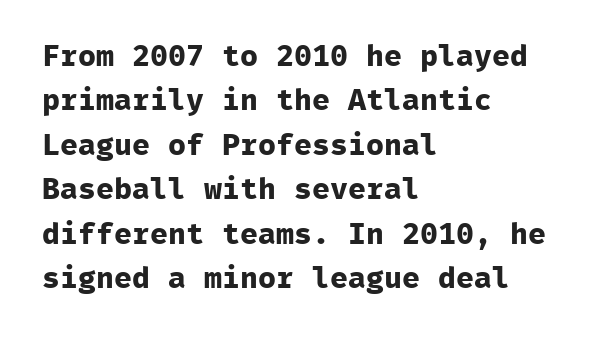
{"serif": "no", "italic": "no", "bold": "yes", "weight": "bold", "width": "normal", "stroke_contrast": "low", "x_height": "medium", "monospaced": "yes", "underline": "no", "align": "left", "line_spacing": "normal", "line_spacing_ratio": 1.48, "letter_spacing": "normal", "letter_spacing_em": 0.0, "glyph_px": 30}
